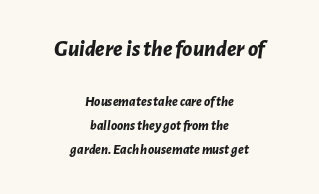
Q: Is the text bold? A: Yes.
Q: Is the text italic (slanted)? A: Yes, it leans right by about 7 degrees.
Q: Is the text underlined? A: No.
Q: How is the paragraph aligned? A: Centered.
Q: Is the spacing between letters normal or unusually wide? A: Normal.
Q: Is the spacing between lines tight, normal or loose? A: Normal.
Q: Which block of text is set in a larger size, the first (top) or the second (bottom)? A: The first (top) one.
